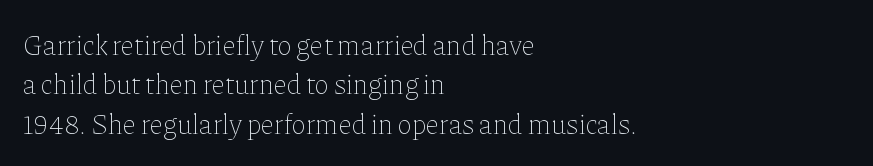
The typesetter chose a ragged-right arrangement here. Caption: face not bold, strokes unweighted. In terms of letterspacing, this is plain default setting. The type sits square on the baseline with zero lean. The space directly below the letters is spotless. Line spacing here is normal.
